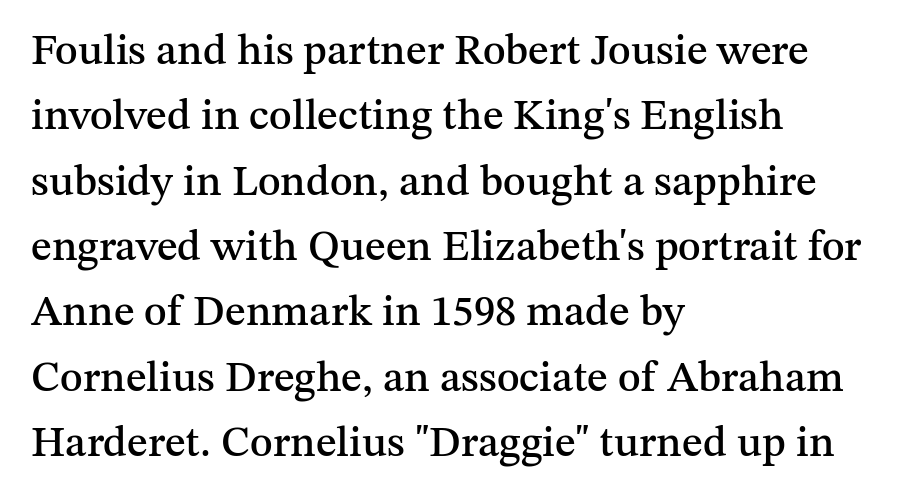
{"serif": "yes", "italic": "no", "width": "normal", "stroke_contrast": "medium", "x_height": "medium", "monospaced": "no", "underline": "no", "align": "left", "line_spacing": "normal", "line_spacing_ratio": 1.52, "letter_spacing": "normal", "letter_spacing_em": 0.0, "glyph_px": 43}
